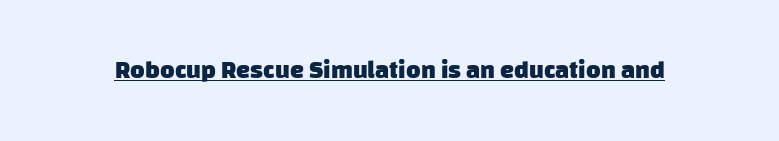
Q: Is the text bold? A: Yes.
Q: Is the text underlined? A: Yes.
Q: Is the spacing between letters normal or unusually wide? A: Normal.
